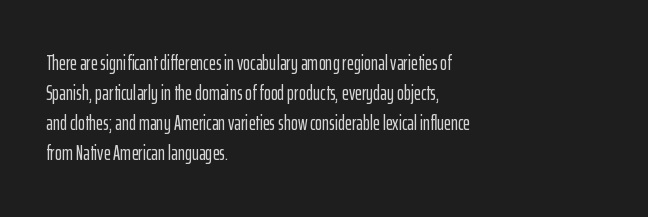
The image shows 21 px text type, upright; set left-aligned, normal line spacing (1.43x), normal letter spacing, not underlined.
